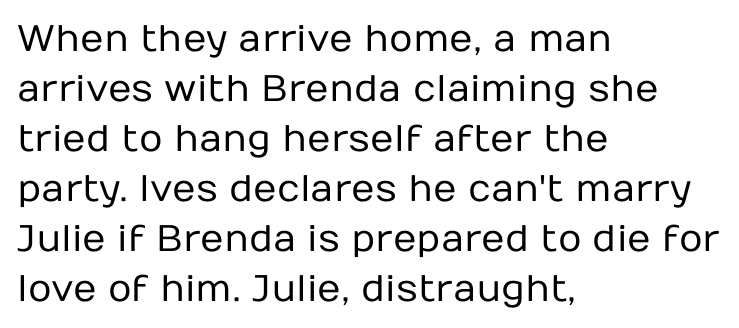
{"serif": "no", "italic": "no", "bold": "no", "weight": "regular", "width": "normal", "stroke_contrast": "low", "x_height": "medium", "monospaced": "no", "underline": "no", "align": "left", "line_spacing": "normal", "line_spacing_ratio": 1.35, "letter_spacing": "normal", "letter_spacing_em": 0.0, "glyph_px": 37}
